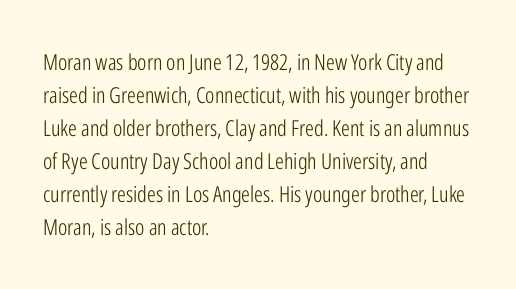
Q: Is the text bold? A: No.
Q: Is the text italic (slanted)? A: No, it is upright.
Q: Is the text underlined? A: No.
Q: How is the paragraph aligned? A: Left-aligned.
Q: Is the spacing between letters normal or unusually wide? A: Normal.
Q: Is the spacing between lines tight, normal or loose? A: Normal.
